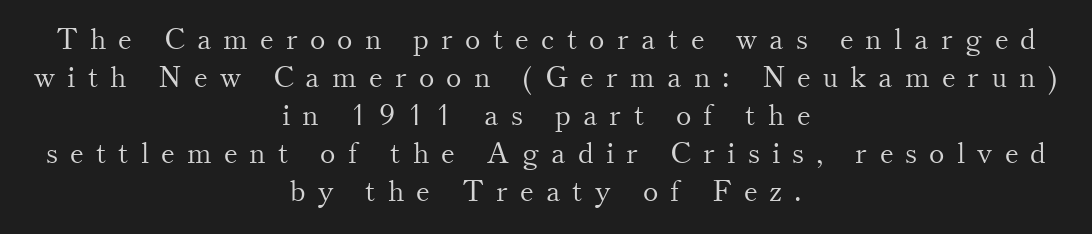
Think standard paragraph weight, or any step lighter than that. Whoever set this chose a conventional vertical rhythm. The letterforms stand isolated, each surrounded by extra space. The words here are not underlined. The rendering uses natural spacing where letterforms have individual widths. The passage shown is typeset with a serif family.
